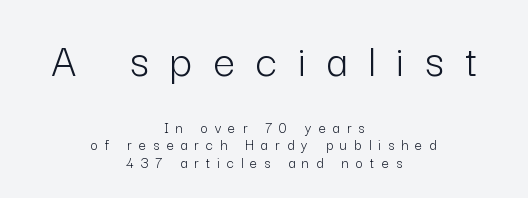
Q: Is the text bold? A: No.
Q: Is the text italic (slanted)? A: No, it is upright.
Q: Is the typeface a serif or a sans-serif typeface? A: Sans-serif.
Q: Is the text underlined? A: No.
Q: How is the paragraph aligned? A: Centered.
Q: Is the spacing between letters normal or unusually wide? A: Unusually wide.
Q: Is the spacing between lines tight, normal or loose? A: Tight.
Q: Which block of text is set in a larger size, the first (top) or the second (bottom)? A: The first (top) one.
Q: Width (condensed, normal, or wide)? A: Normal.
Q: Stroke contrast? A: Low.
Q: x-height? A: Medium.
Q: Monospaced? A: No.
